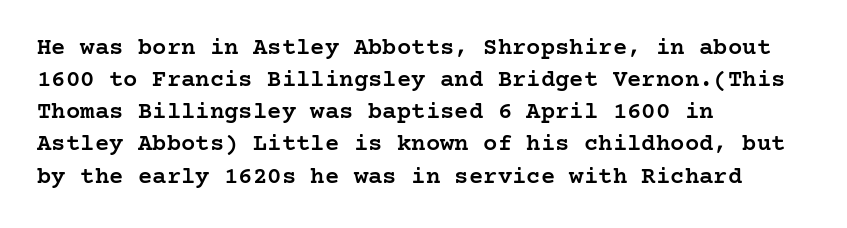
Q: Is the text bold? A: Semi-bold.
Q: Is the text italic (slanted)? A: No, it is upright.
Q: Is the text underlined? A: No.
Q: How is the paragraph aligned? A: Left-aligned.
Q: Is the spacing between letters normal or unusually wide? A: Normal.
Q: Is the spacing between lines tight, normal or loose? A: Normal.
